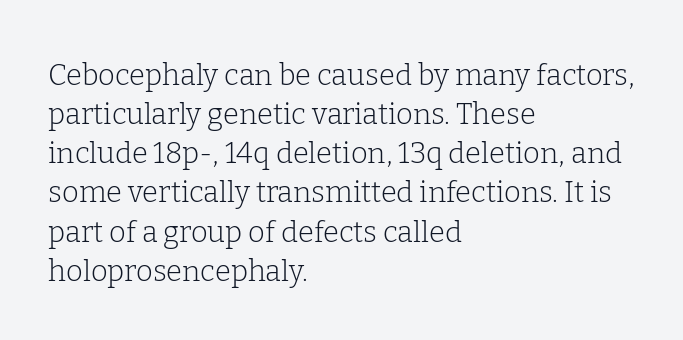
The letterforms sit at book weight or below. Has an underline been added? It has not. Think of a printed novel: that variable character pitch is what you see here. Each line starts at the same left margin while the right side varies.
